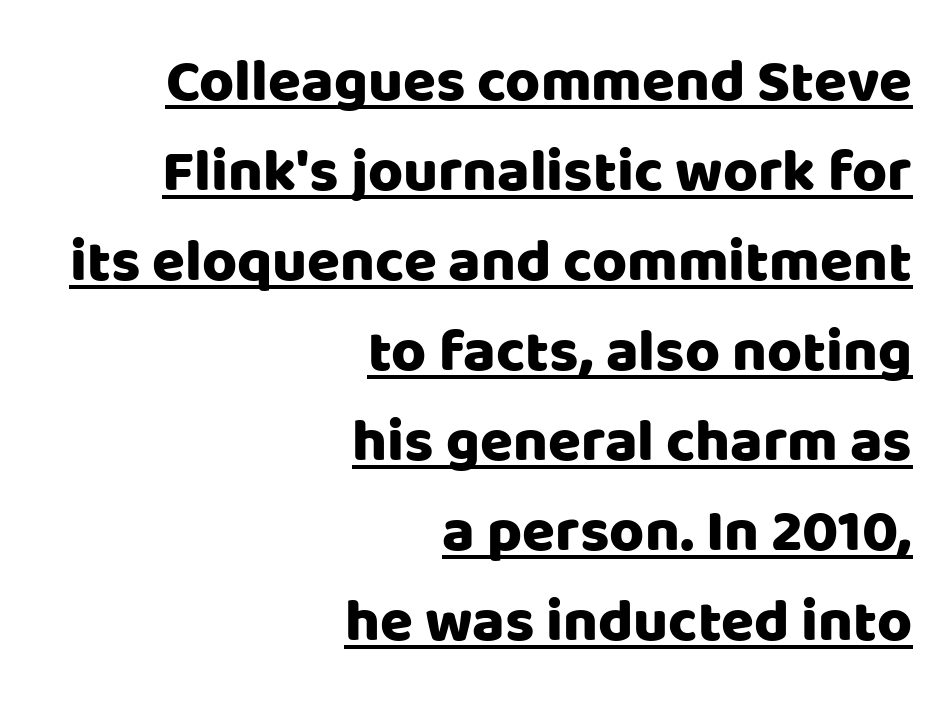
Q: Is the text italic (slanted)? A: No, it is upright.
Q: Is the typeface a serif or a sans-serif typeface? A: Sans-serif.
Q: Is the text underlined? A: Yes.
Q: How is the paragraph aligned? A: Right-aligned.
Q: Is the spacing between letters normal or unusually wide? A: Normal.
Q: Is the spacing between lines tight, normal or loose? A: Normal.
Q: Width (condensed, normal, or wide)? A: Normal.
Q: Stroke contrast? A: Low.
Q: x-height? A: Large.
Q: Monospaced? A: No.
